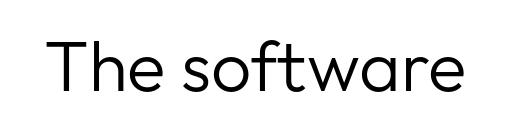
{"serif": "no", "italic": "no", "bold": "no", "weight": "regular", "width": "normal", "stroke_contrast": "low", "x_height": "medium", "monospaced": "no", "underline": "no", "letter_spacing": "normal", "letter_spacing_em": 0.0, "glyph_px": 71}
